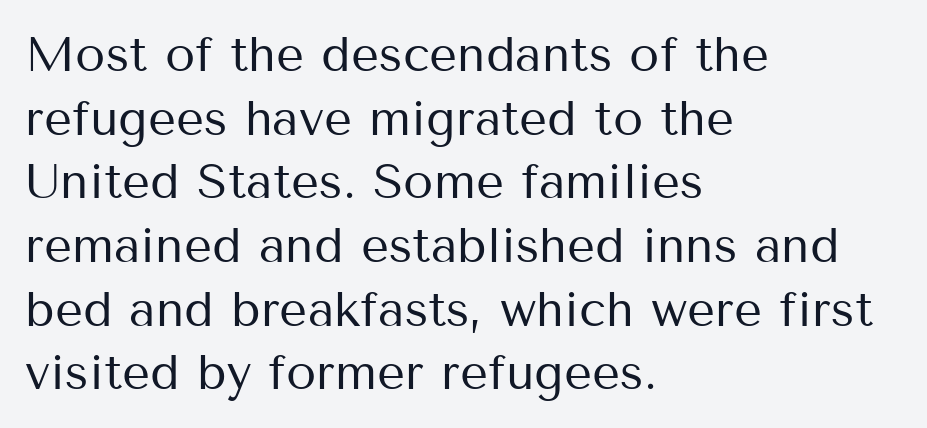
The image shows 49 px regular-weight sans-serif type, upright; set left-aligned, normal line spacing (1.3x), normal letter spacing, not underlined; medium stroke contrast and a medium x-height.
